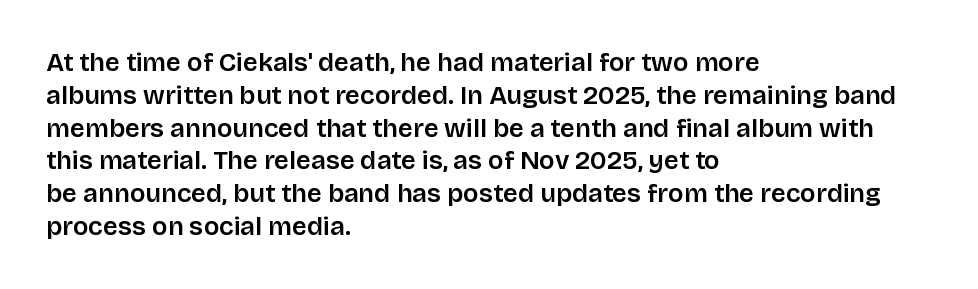
{"italic": "no", "underline": "no", "align": "left", "line_spacing": "normal", "line_spacing_ratio": 1.26, "letter_spacing": "normal", "letter_spacing_em": 0.0, "glyph_px": 26}
